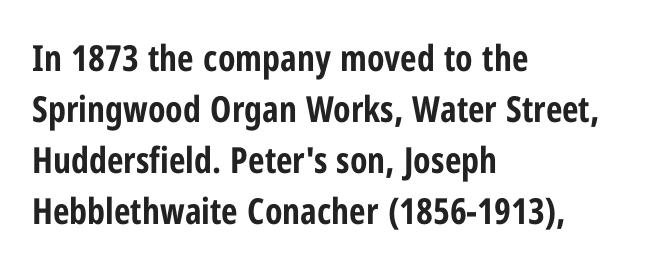
The image shows 36 px bold, condensed sans-serif type, upright; set left-aligned, normal line spacing (1.42x), normal letter spacing, not underlined; low stroke contrast and a medium x-height.
